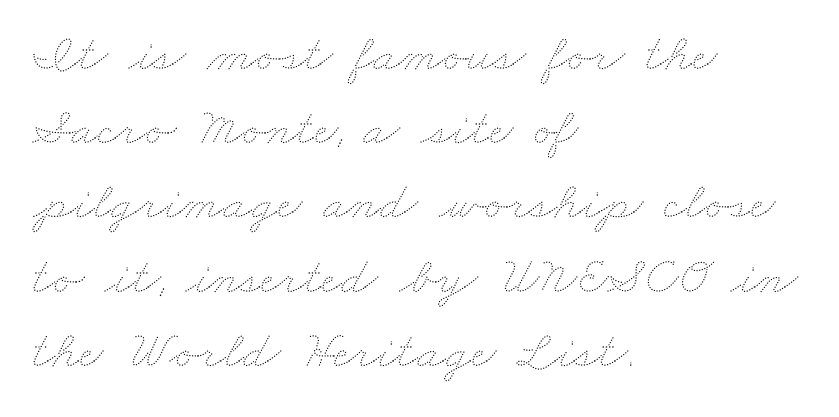
{"bold": "no", "weight": "thin", "width": "wide", "stroke_contrast": "medium", "x_height": "small", "monospaced": "no", "underline": "no", "align": "left", "line_spacing": "normal", "line_spacing_ratio": 1.4, "letter_spacing": "normal", "letter_spacing_em": 0.0, "glyph_px": 53}
